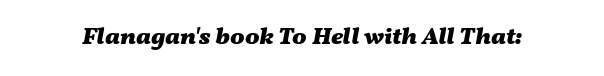
{"italic": "yes", "lean": "right", "slant_degrees": 11, "bold": "yes", "underline": "no", "letter_spacing": "normal", "letter_spacing_em": 0.0, "glyph_px": 24}
